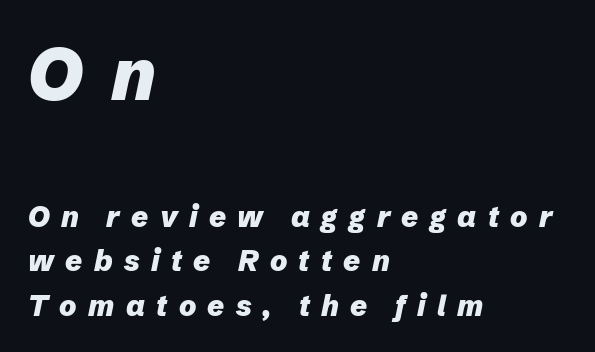
An italicized treatment has been applied to the whole sample. Each row of text sits above clean, open space. This is heavy type, rendered in bold. In this sample the first text group is rendered at the bigger scale.
